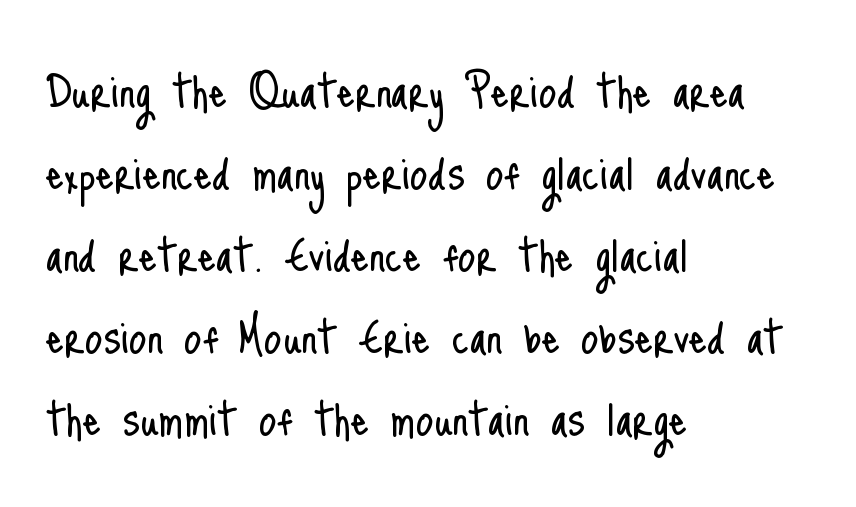
The image shows 57 px light, condensed sans-serif type, upright; set left-aligned, normal line spacing (1.44x), normal letter spacing, not underlined; low stroke contrast and a small x-height.
